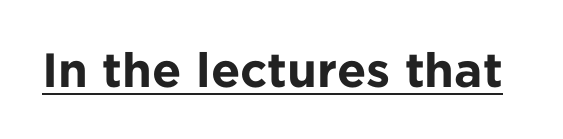
{"serif": "no", "italic": "no", "bold": "yes", "weight": "bold", "width": "normal", "stroke_contrast": "low", "x_height": "medium", "monospaced": "no", "underline": "yes", "letter_spacing": "normal", "letter_spacing_em": 0.0, "glyph_px": 48}
